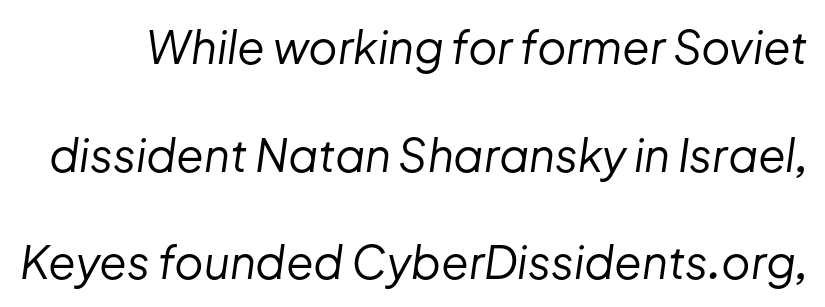
Q: Is the text bold? A: No.
Q: Is the text italic (slanted)? A: Yes, it leans right by about 8 degrees.
Q: Is the text underlined? A: No.
Q: Is the spacing between letters normal or unusually wide? A: Normal.
Q: Is the spacing between lines tight, normal or loose? A: Loose.
Q: Width (condensed, normal, or wide)? A: Normal.
Q: Stroke contrast? A: Low.
Q: x-height? A: Medium.
Q: Monospaced? A: No.
